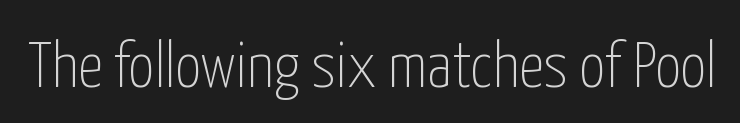
The image shows 64 px thin, condensed sans-serif type, upright; set normal letter spacing, not underlined; low stroke contrast and a medium x-height.
